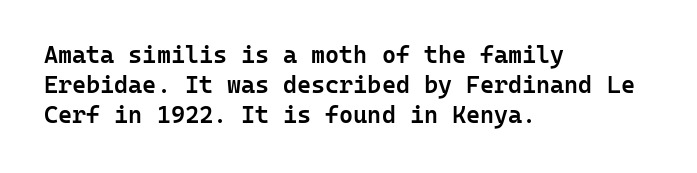
{"italic": "no", "bold": "semi", "underline": "no", "align": "left", "line_spacing_ratio": 1.24, "letter_spacing": "normal", "letter_spacing_em": 0.0, "glyph_px": 24}
